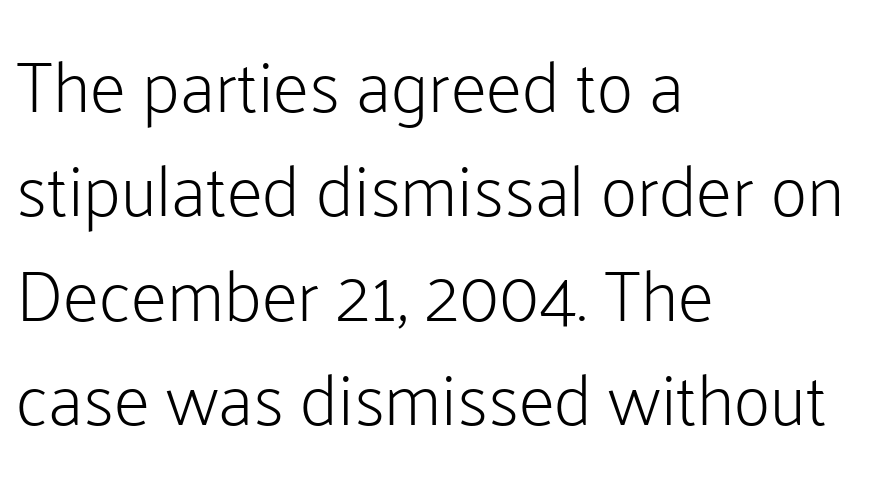
In terms of letterspacing, this is plain default setting. Is the type heavy? It reads as light-to-regular instead. In terms of letterform style, serifs are entirely absent. The typesetter chose a ragged-right arrangement here. Rendered with straight, roman letterforms.
